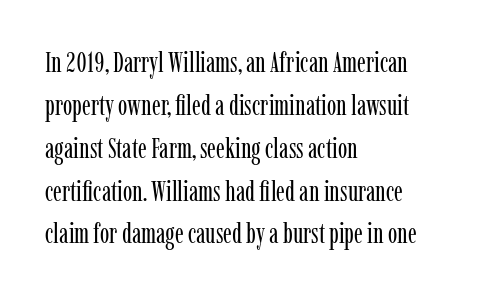
{"serif": "yes", "italic": "no", "bold": "no", "weight": "regular", "width": "condensed", "stroke_contrast": "low", "x_height": "medium", "monospaced": "no", "underline": "no", "align": "left", "line_spacing": "normal", "line_spacing_ratio": 1.53, "letter_spacing": "normal", "letter_spacing_em": 0.0, "glyph_px": 28}
